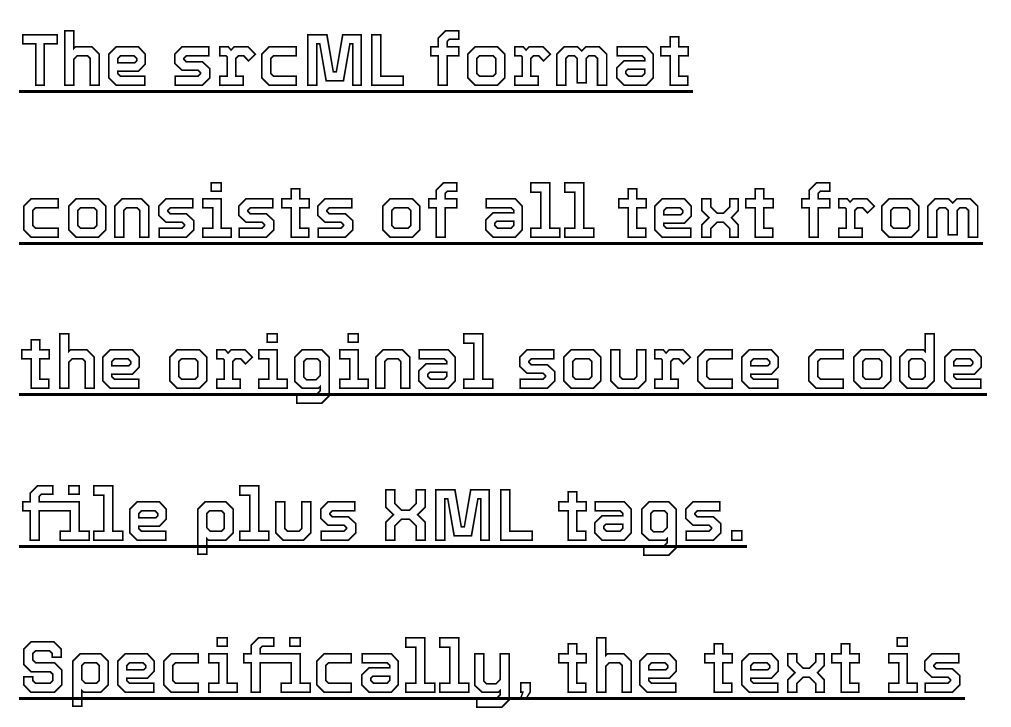
These lines are rendered in a variable-pitch font. The letters sit at their default tracking, neither squeezed nor spread. The passage shown stacks its lines with a broad gap. Caption: multi-line text, flush left, ragged right. The rendering uses the underline text-decoration. Posture: straight, roman, zero tilt.
